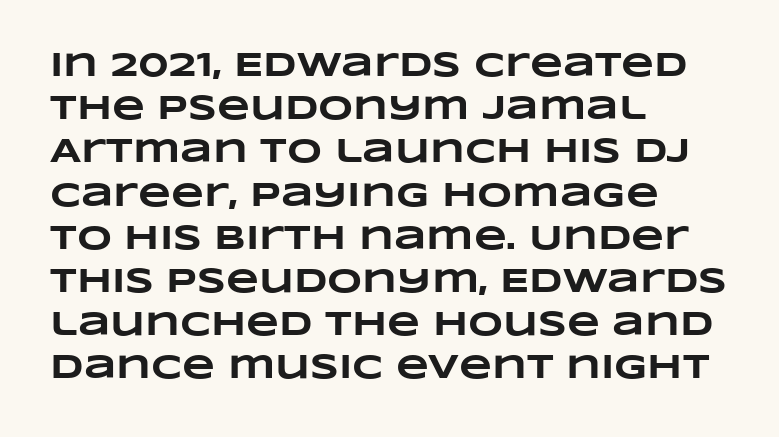
One-word summary of the alignment: left. Notice how thick the strokes are: this is what a full bold looks like. The rendering uses natural spacing where letterforms have individual widths. This rendering features lettering with no underline. What stands out about the letter spacing? Nothing — it is the standard amount.
